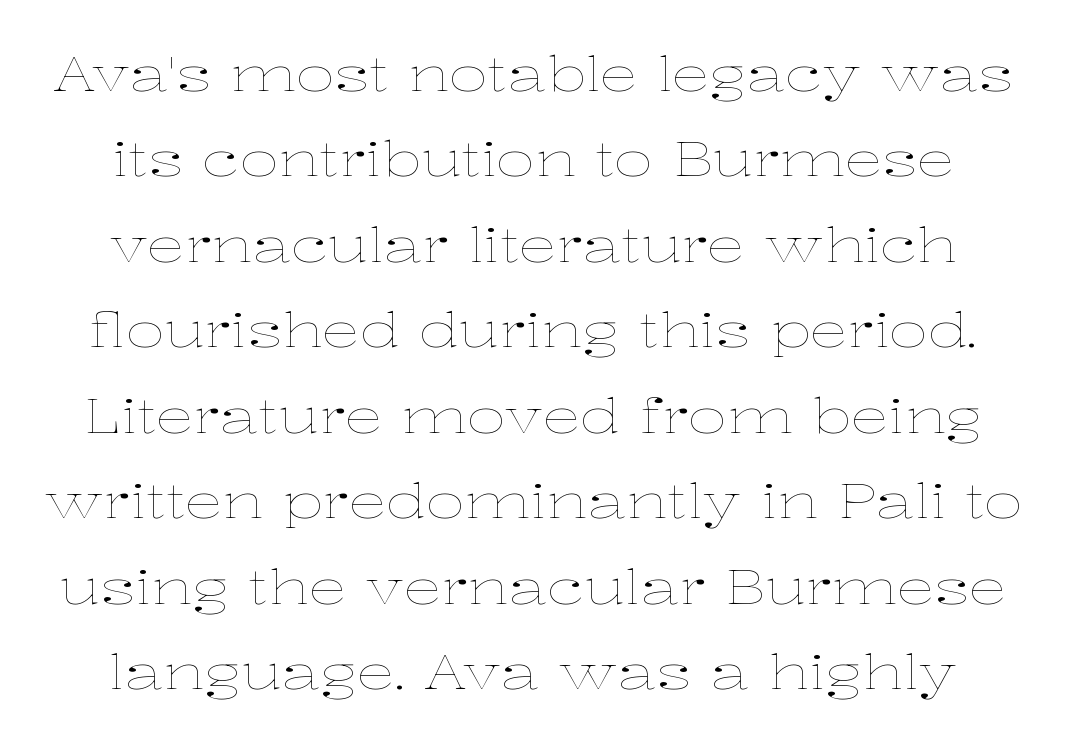
You could not count columns in this text — the font is proportionally spaced. A typesetter would call this zero additional tracking. Descenders hang freely into open space. These lines were composed using upright roman letters.
